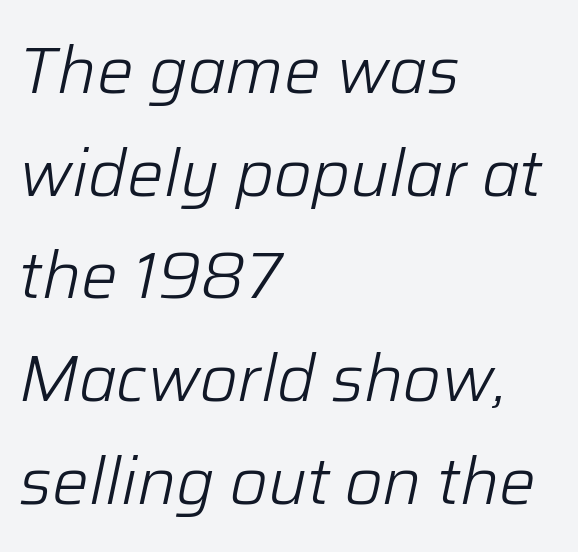
Slant detected: the letters are inclined. Quick note: underline off. A student would call this left alignment; a typographer would say flush left, rag right. The letters sit at their default tracking, neither squeezed nor spread.
